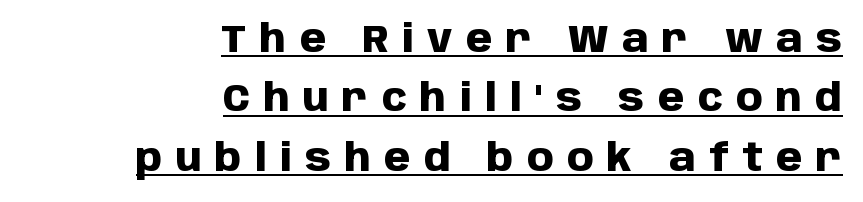
The compositor pushed each line to the right boundary. Line spacing here is normal. Does a line run under the words? Yes, clearly. Words appear elongated and porous because spacing is wide. Weight: bold. What kind of face is this? One without serifs — a sans.
